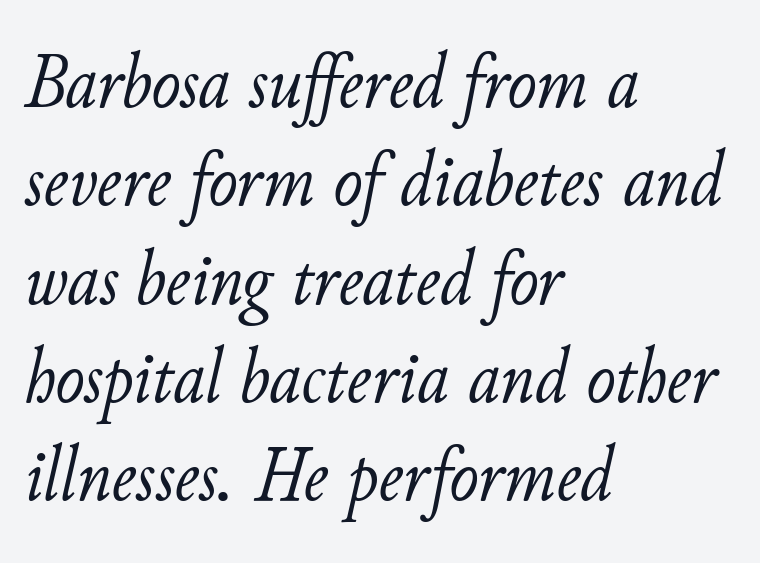
Q: Is the text bold? A: No.
Q: Is the text italic (slanted)? A: Yes, it leans right by about 11 degrees.
Q: Is the text underlined? A: No.
Q: How is the paragraph aligned? A: Left-aligned.
Q: Is the spacing between letters normal or unusually wide? A: Normal.
Q: Is the spacing between lines tight, normal or loose? A: Normal.
Q: Width (condensed, normal, or wide)? A: Normal.
Q: Stroke contrast? A: Low.
Q: x-height? A: Small.
Q: Monospaced? A: No.
